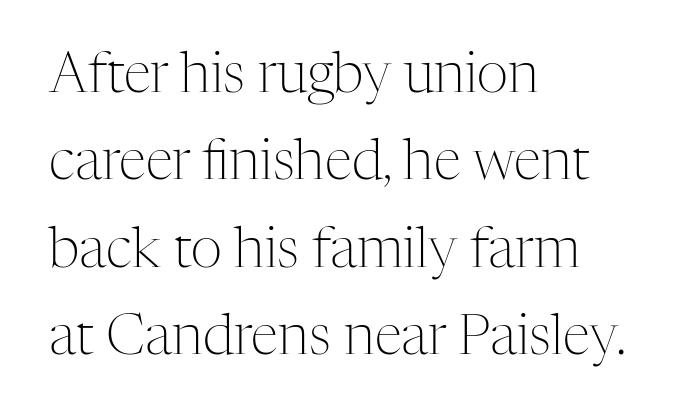
The image shows 55 px light serif type, upright; set left-aligned, normal line spacing (1.59x), normal letter spacing, not underlined; medium stroke contrast and a medium x-height.
